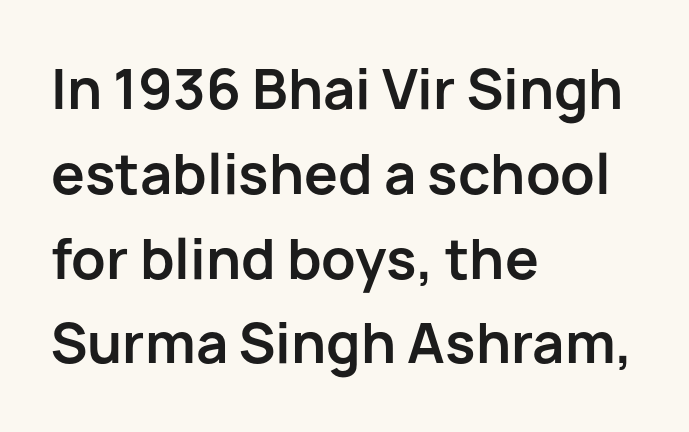
Q: Is the text bold? A: Yes.
Q: Is the text italic (slanted)? A: No, it is upright.
Q: Is the typeface a serif or a sans-serif typeface? A: Sans-serif.
Q: Is the text underlined? A: No.
Q: How is the paragraph aligned? A: Left-aligned.
Q: Is the spacing between letters normal or unusually wide? A: Normal.
Q: Is the spacing between lines tight, normal or loose? A: Normal.
Q: Width (condensed, normal, or wide)? A: Normal.
Q: Stroke contrast? A: Low.
Q: x-height? A: Medium.
Q: Monospaced? A: No.
